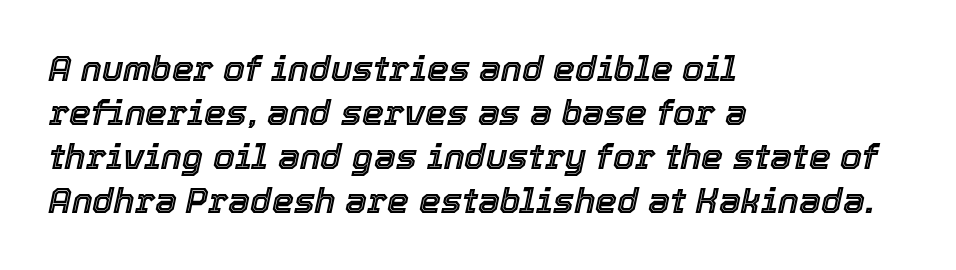
Q: Is the text italic (slanted)? A: Yes, it leans right by about 12 degrees.
Q: Is the text underlined? A: No.
Q: How is the paragraph aligned? A: Left-aligned.
Q: Is the spacing between letters normal or unusually wide? A: Normal.
Q: Is the spacing between lines tight, normal or loose? A: Normal.
Q: Width (condensed, normal, or wide)? A: Normal.
Q: x-height? A: Medium.
Q: Monospaced? A: No.
